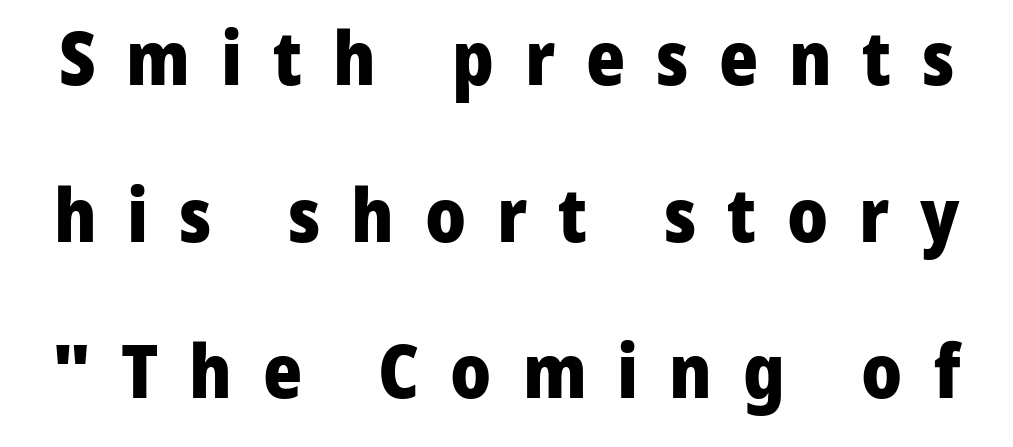
You could not count columns in this text — the font is proportionally spaced. Airy leading. Clear beneath every line of the passage. You can tell from the bare stems that sans-serif type was used. In terms of letterspacing, this is a distinctly airy, spread setting.
